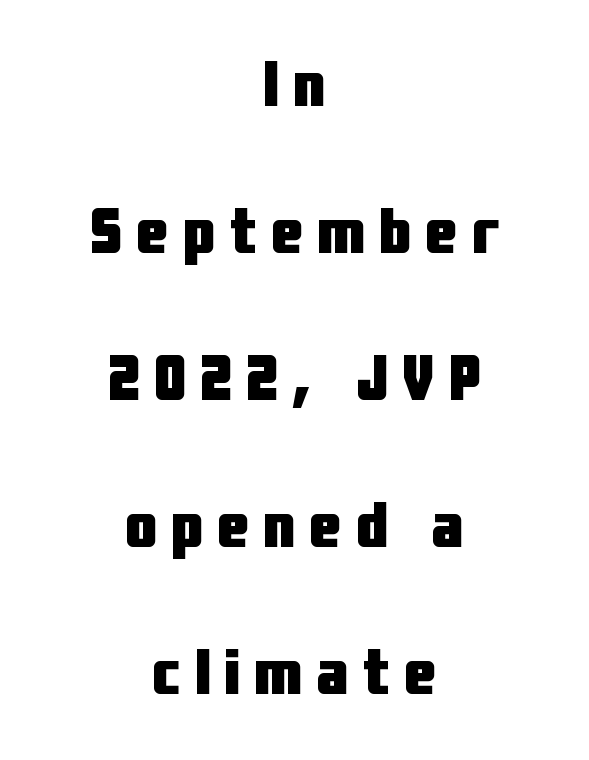
The image shows 65 px heavy, condensed sans-serif type, upright; set centered, loose line spacing (2.26x), unusually wide letter spacing (+0.21 em), not underlined; low stroke contrast and a medium x-height.
